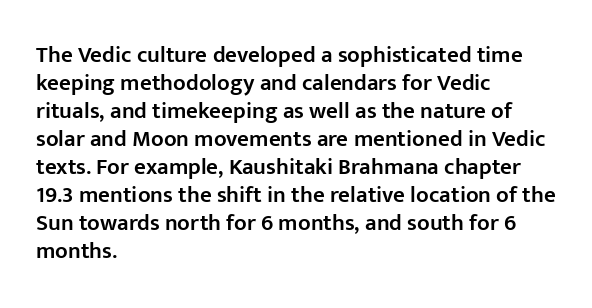
The image shows 23 px text type, upright; set left-aligned, line spacing 1.22x, normal letter spacing, not underlined.
